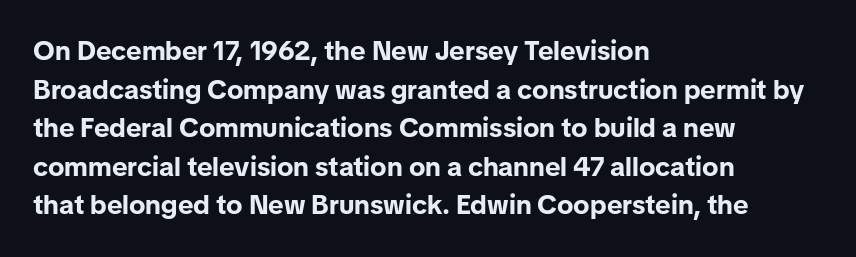
Q: Is the text bold? A: Yes.
Q: Is the text italic (slanted)? A: No, it is upright.
Q: Is the text underlined? A: No.
Q: How is the paragraph aligned? A: Left-aligned.
Q: Is the spacing between letters normal or unusually wide? A: Normal.
Q: Is the spacing between lines tight, normal or loose? A: Normal.
